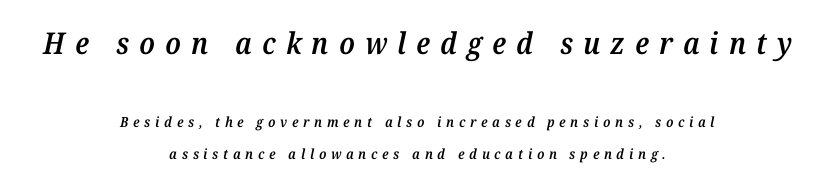
{"serif": "yes", "italic": "yes", "lean": "right", "slant_degrees": 12, "bold": "semi", "weight": "semibold", "width": "normal", "stroke_contrast": "medium", "x_height": "medium", "monospaced": "no", "underline": "no", "align": "center", "line_spacing": "loose", "line_spacing_ratio": 2.25, "letter_spacing": "wide", "letter_spacing_em": 0.34, "larger_block": "first", "size_ratio": 2.14, "glyph_px": 30}
